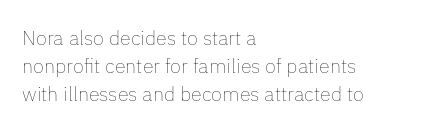
A roman cut, with each character standing at attention. Compared with a centered layout, this one pins lines to the left instead. Evenly set lines give the paragraph a standard silhouette. Heft: none added — not bold. The baseline area is clear.
